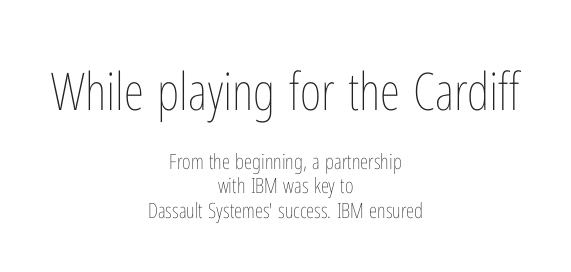
{"italic": "no", "bold": "no", "weight": "thin", "width": "condensed", "stroke_contrast": "low", "x_height": "medium", "monospaced": "no", "underline": "no", "align": "center", "line_spacing_ratio": 1.16, "letter_spacing": "normal", "letter_spacing_em": 0.0, "larger_block": "first", "size_ratio": 2.48, "glyph_px": 52}
